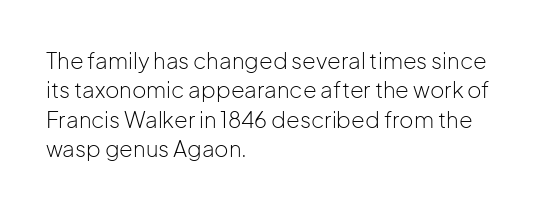
Caption: face not bold, strokes unweighted. Whoever set this chose a conventional vertical rhythm. This sample uses plain, unmodified letter spacing. The lettering stays uniformly vertical, giving the passage a roman look. Rule under the text: the space is simply empty.
